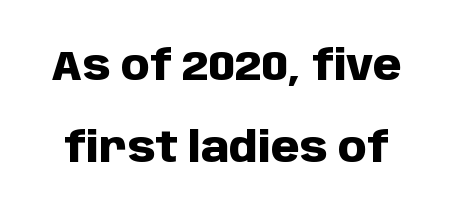
{"serif": "no", "italic": "no", "bold": "yes", "weight": "heavy", "width": "normal", "stroke_contrast": "low", "x_height": "large", "monospaced": "no", "underline": "no", "line_spacing": "loose", "line_spacing_ratio": 2.01, "letter_spacing": "normal", "letter_spacing_em": 0.0, "glyph_px": 41}
